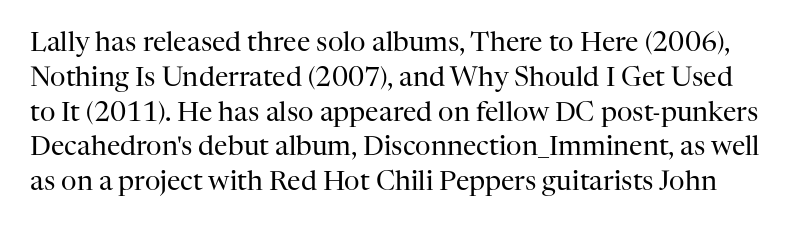
The image shows 27 px text type, upright; set normal line spacing (1.29x), normal letter spacing, not underlined.
